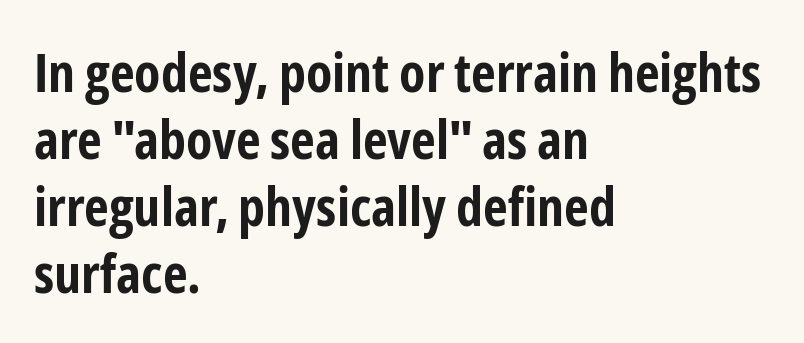
Q: Is the text bold? A: Yes.
Q: Is the text italic (slanted)? A: No, it is upright.
Q: Is the typeface a serif or a sans-serif typeface? A: Sans-serif.
Q: Is the text underlined? A: No.
Q: How is the paragraph aligned? A: Left-aligned.
Q: Is the spacing between letters normal or unusually wide? A: Normal.
Q: Width (condensed, normal, or wide)? A: Condensed.
Q: Stroke contrast? A: Low.
Q: x-height? A: Medium.
Q: Monospaced? A: No.
